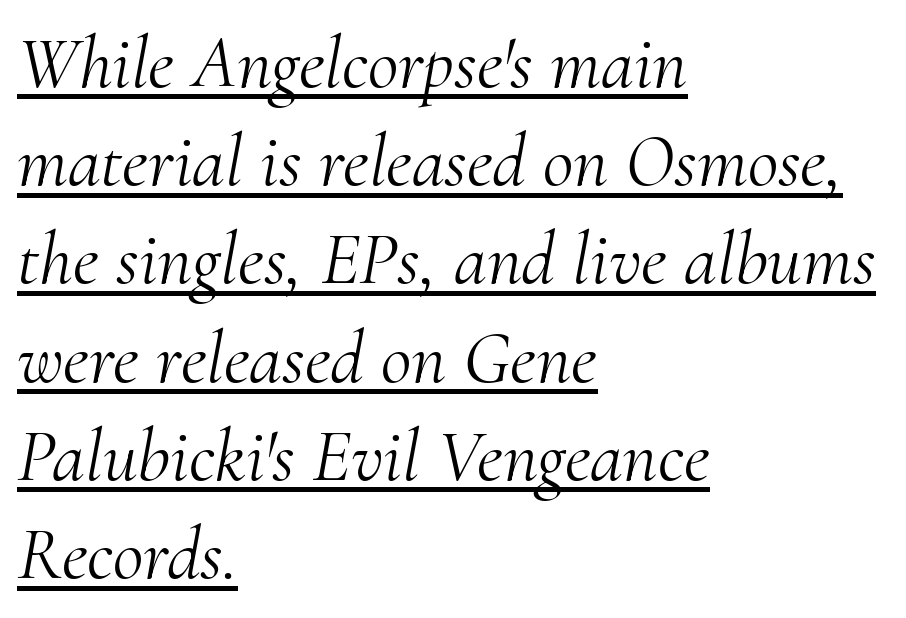
The image shows 75 px light serif type, italic (leaning right); set left-aligned, normal line spacing (1.31x), normal letter spacing, underlined; medium stroke contrast and a small x-height.
